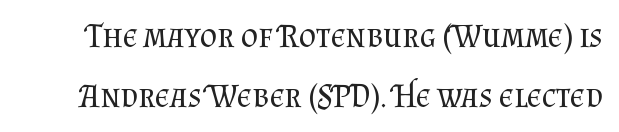
{"serif": "yes", "italic": "no", "bold": "no", "weight": "regular", "width": "normal", "stroke_contrast": "medium", "x_height": "small", "monospaced": "no", "underline": "no", "line_spacing_ratio": 1.81, "letter_spacing": "normal", "letter_spacing_em": 0.0, "glyph_px": 33}
